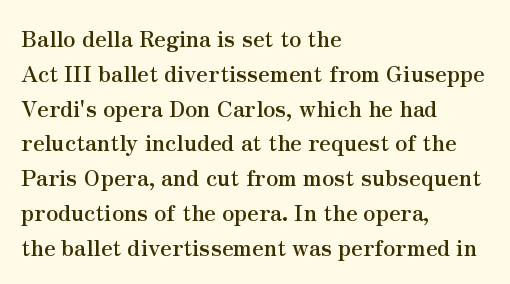
One-word summary of the alignment: left. Characters remain perfectly vertical along every line. Words float on clear page, feet unadorned. Look at the tracking — it's just the regular setting, nothing added.
